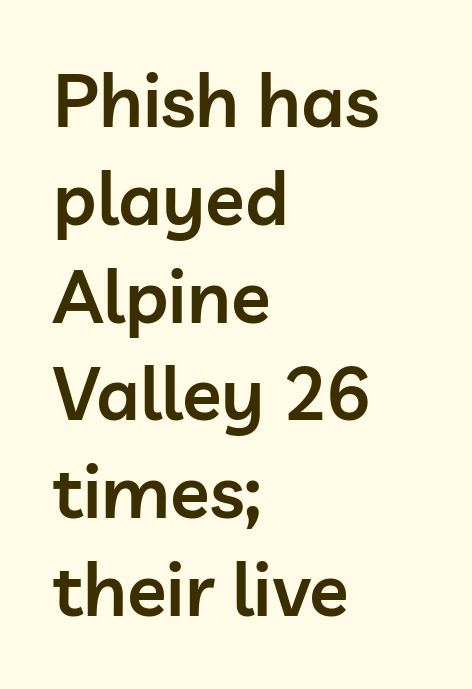
Q: Is the text bold? A: Semi-bold.
Q: Is the text italic (slanted)? A: No, it is upright.
Q: Is the typeface a serif or a sans-serif typeface? A: Sans-serif.
Q: Is the text underlined? A: No.
Q: How is the paragraph aligned? A: Left-aligned.
Q: Is the spacing between letters normal or unusually wide? A: Normal.
Q: Is the spacing between lines tight, normal or loose? A: Normal.
Q: Width (condensed, normal, or wide)? A: Normal.
Q: Stroke contrast? A: Low.
Q: x-height? A: Medium.
Q: Monospaced? A: No.
